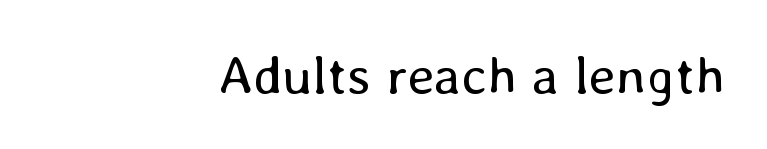
The image shows 54 px regular-weight type, upright; set right-aligned, normal letter spacing, not underlined; low stroke contrast and a medium x-height.
